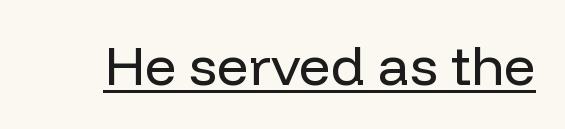
The strokes are not fattened; the text isn't bold. Decoration check: the copy is underlined. This is roman type, the default non-slanted kind. Character widths vary here, with narrow letters taking less room than wide ones. Tracking here is standard; glyphs follow each other at the usual distance. The rendering shows plain stroke endings on the letterforms — a sans-serif design.
